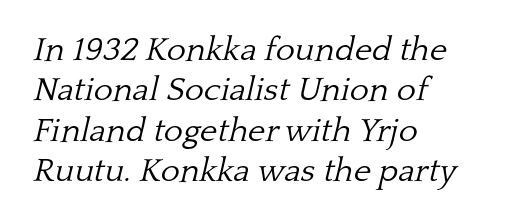
{"serif": "yes", "italic": "yes", "lean": "right", "slant_degrees": 13, "bold": "no", "weight": "light", "width": "normal", "stroke_contrast": "low", "x_height": "medium", "monospaced": "no", "underline": "no", "align": "left", "line_spacing_ratio": 1.22, "letter_spacing": "normal", "letter_spacing_em": 0.0, "glyph_px": 33}
